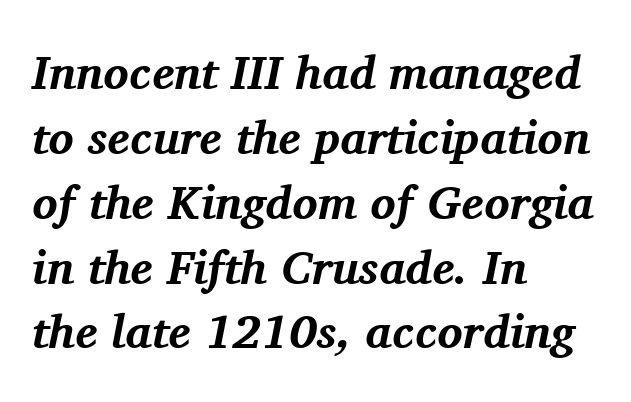
Q: Is the text bold? A: Yes.
Q: Is the text italic (slanted)? A: Yes, it leans right by about 11 degrees.
Q: Is the typeface a serif or a sans-serif typeface? A: Serif.
Q: Is the text underlined? A: No.
Q: How is the paragraph aligned? A: Left-aligned.
Q: Is the spacing between letters normal or unusually wide? A: Normal.
Q: Is the spacing between lines tight, normal or loose? A: Normal.
Q: Width (condensed, normal, or wide)? A: Normal.
Q: Stroke contrast? A: Medium.
Q: x-height? A: Medium.
Q: Monospaced? A: No.
